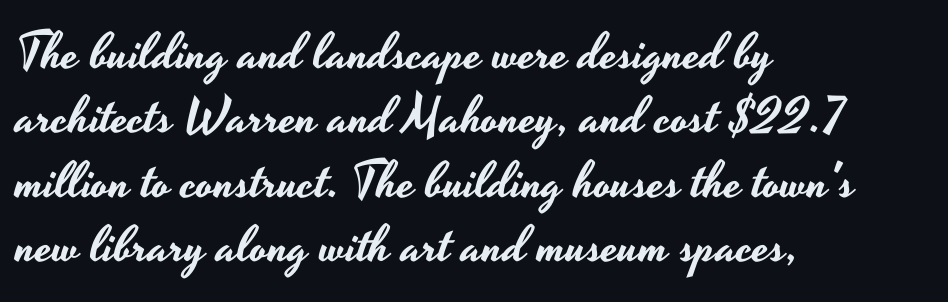
{"serif": "no", "width": "wide", "stroke_contrast": "low", "x_height": "small", "monospaced": "no", "underline": "no", "align": "left", "line_spacing": "normal", "line_spacing_ratio": 1.26, "letter_spacing": "normal", "letter_spacing_em": 0.0, "glyph_px": 51}
